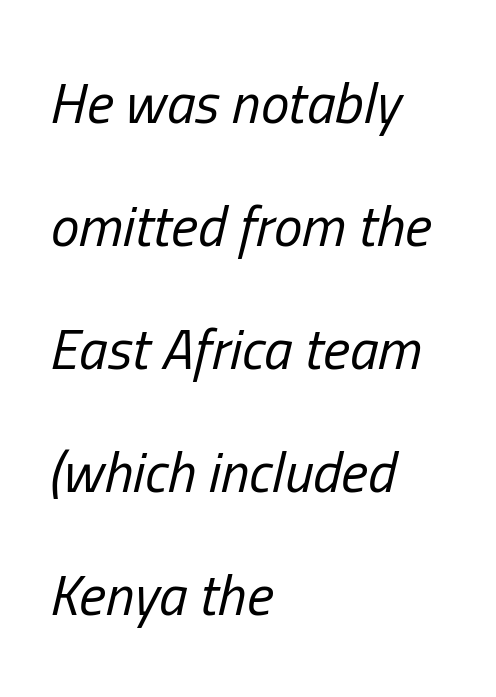
Q: Is the text bold? A: No.
Q: Is the text italic (slanted)? A: Yes, it leans right by about 13 degrees.
Q: Is the text underlined? A: No.
Q: How is the paragraph aligned? A: Left-aligned.
Q: Is the spacing between letters normal or unusually wide? A: Normal.
Q: Is the spacing between lines tight, normal or loose? A: Loose.
Q: Width (condensed, normal, or wide)? A: Condensed.
Q: Stroke contrast? A: Low.
Q: x-height? A: Medium.
Q: Monospaced? A: No.
